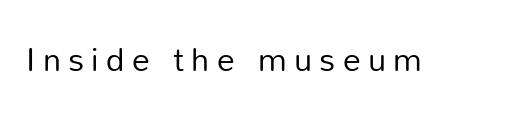
Nope, no serifs anywhere on these letters. Spacing between characters has been opened up far beyond the box default. The font's upright variant was chosen for this text. Spacing verdict: proportional, widths tailored to each character. This reads as an unemphasized weight, regular at the heaviest.
